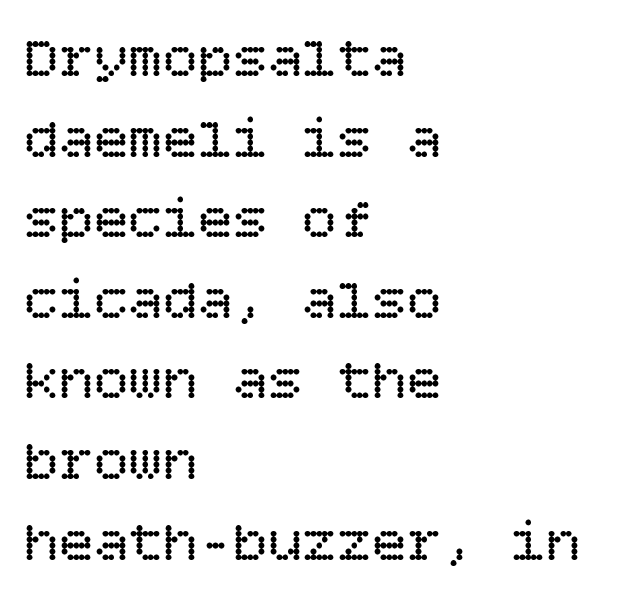
The image shows 58 px regular-weight type, upright; set left-aligned, normal line spacing (1.39x), normal letter spacing, not underlined; low stroke contrast and a large x-height.
